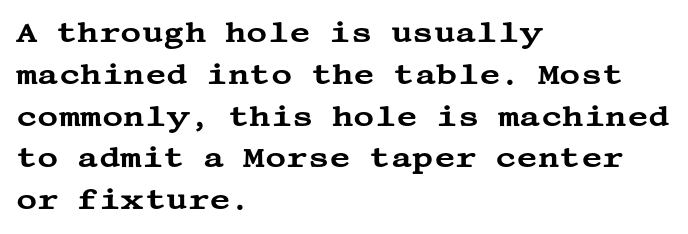
Q: Is the text italic (slanted)? A: No, it is upright.
Q: Is the typeface a serif or a sans-serif typeface? A: Serif.
Q: Is the text underlined? A: No.
Q: How is the paragraph aligned? A: Left-aligned.
Q: Is the spacing between letters normal or unusually wide? A: Normal.
Q: Is the spacing between lines tight, normal or loose? A: Normal.
Q: Width (condensed, normal, or wide)? A: Wide.
Q: Stroke contrast? A: Medium.
Q: x-height? A: Large.
